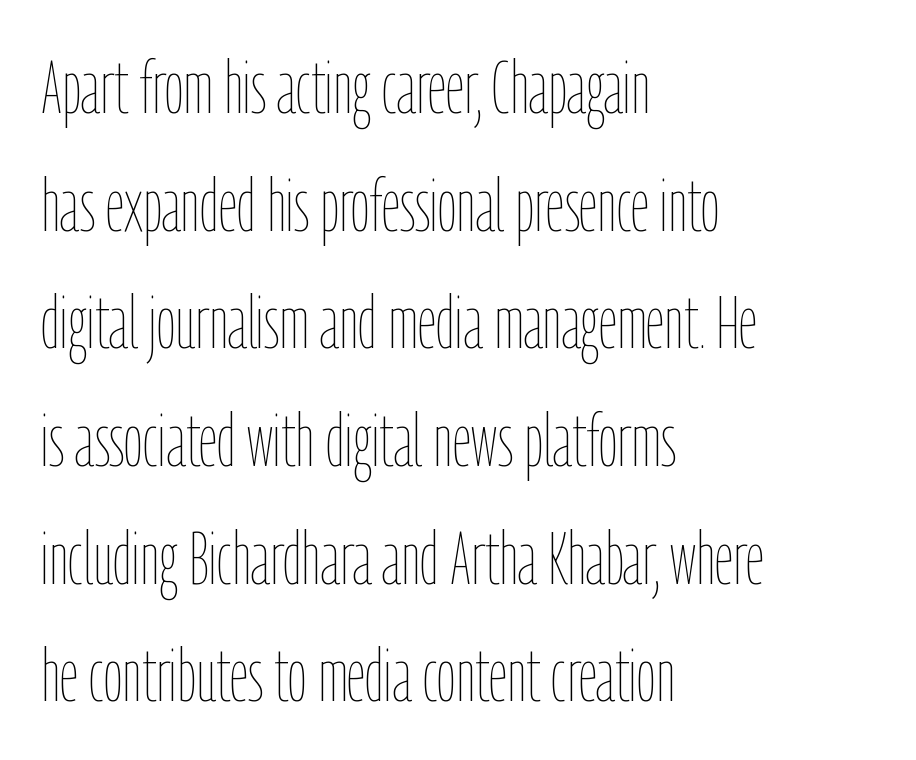
A normal amount of white space separates one row of letters from the next. Caption: multi-line text, flush left, ragged right. Posture: vertical. Varying glyph widths throughout — classic text-font behaviour. Tracking here is standard; glyphs follow each other at the usual distance. The weight tops out at a normal text grade.
